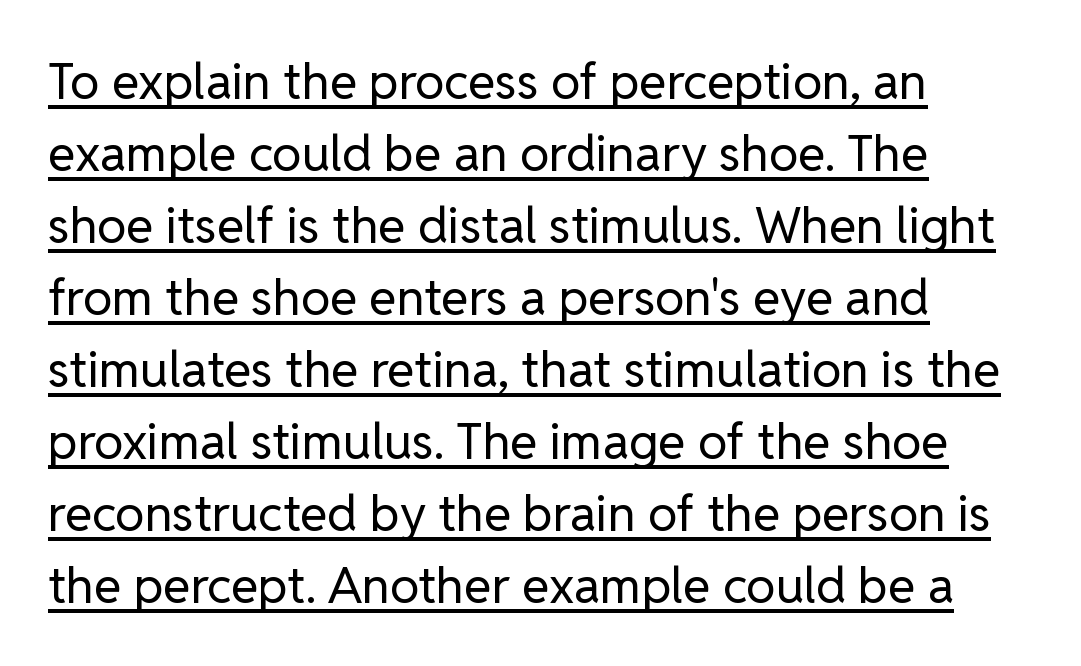
Q: Is the text bold? A: No.
Q: Is the text italic (slanted)? A: No, it is upright.
Q: Is the typeface a serif or a sans-serif typeface? A: Sans-serif.
Q: Is the text underlined? A: Yes.
Q: How is the paragraph aligned? A: Left-aligned.
Q: Is the spacing between letters normal or unusually wide? A: Normal.
Q: Is the spacing between lines tight, normal or loose? A: Normal.
Q: Width (condensed, normal, or wide)? A: Normal.
Q: Stroke contrast? A: Low.
Q: x-height? A: Medium.
Q: Monospaced? A: No.
